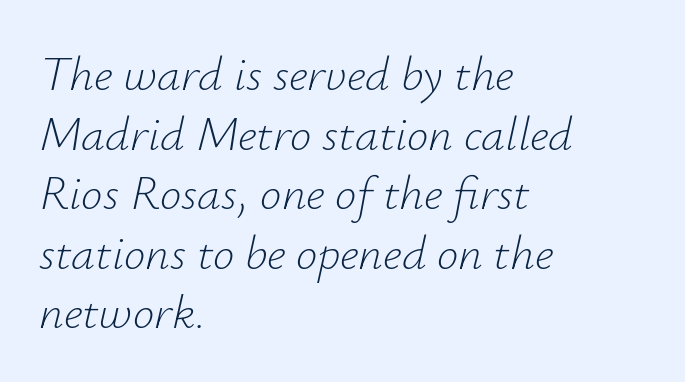
The image shows 48 px light type, italic (leaning right); set left-aligned, line spacing 1.24x, normal letter spacing, not underlined; low stroke contrast and a small x-height.
